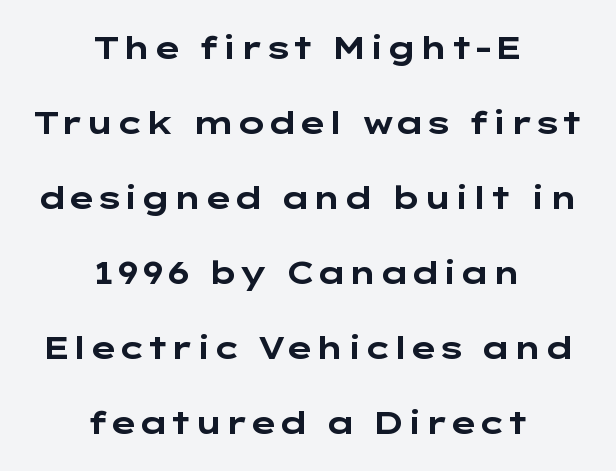
In CSS terms this would be text-align: center. A great deal of white space separates one row of letters from the next. Letterform terminals end flat and unadorned throughout the passage. Students, this is bold: see how much ink each stroke carries.
